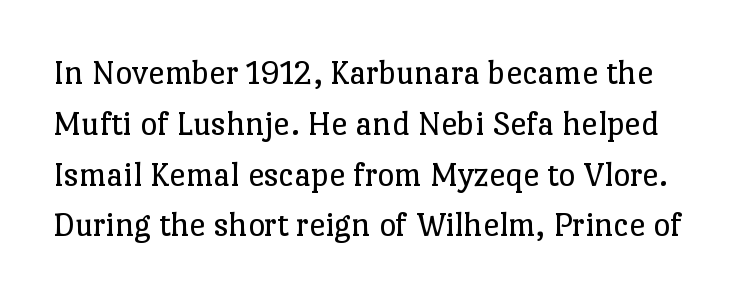
Each letter's strokes conclude with small projecting serifs. Is the letter spacing exaggerated? No — it looks like the ordinary default. The passage shown is not bold in any degree. The font's upright variant was chosen for this text. The passage shown is not underscored anywhere.
